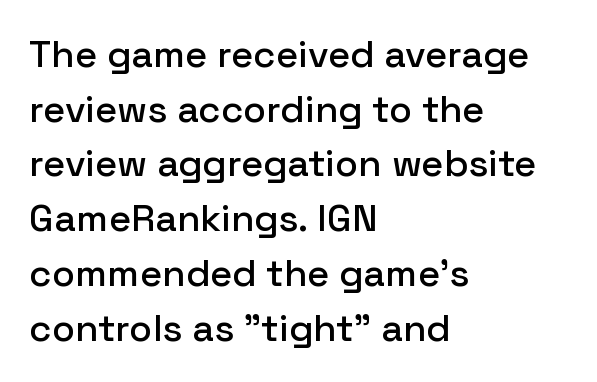
Tracking value appears to be zero — textbook default spacing. Think of a printed novel: that variable character pitch is what you see here. Descenders hang freely into open space. Upright lettering throughout. What's the leading like? Ordinary, nothing unusual. The paragraph shown leans on its left margin.
